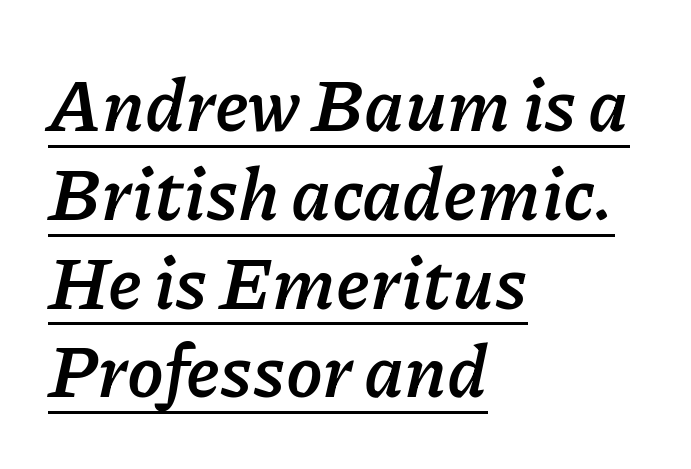
The image shows 74 px semibold type, italic (leaning right); set left-aligned, line spacing 1.2x, normal letter spacing, underlined; low stroke contrast and a medium x-height.
